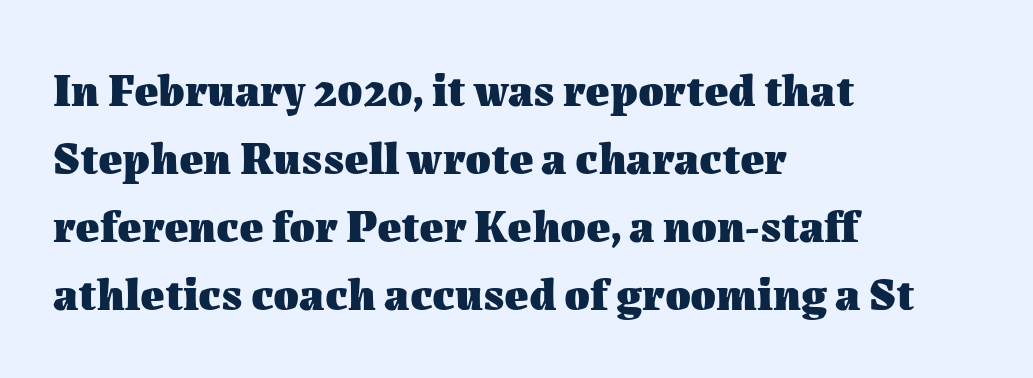
{"italic": "no", "bold": "yes", "weight": "heavy", "width": "normal", "stroke_contrast": "medium", "x_height": "medium", "monospaced": "no", "underline": "no", "align": "left", "line_spacing": "normal", "line_spacing_ratio": 1.48, "letter_spacing": "normal", "letter_spacing_em": 0.0, "glyph_px": 46}
